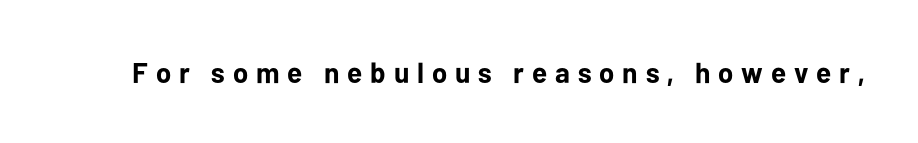
{"serif": "no", "italic": "no", "bold": "yes", "weight": "bold", "width": "normal", "stroke_contrast": "low", "x_height": "medium", "monospaced": "no", "underline": "no", "letter_spacing": "wide", "letter_spacing_em": 0.27, "glyph_px": 29}
